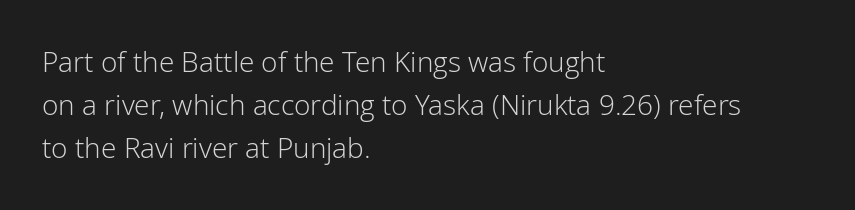
{"serif": "no", "italic": "no", "bold": "no", "weight": "light", "width": "normal", "stroke_contrast": "low", "x_height": "medium", "monospaced": "no", "underline": "no", "align": "left", "line_spacing": "normal", "line_spacing_ratio": 1.54, "letter_spacing": "normal", "letter_spacing_em": 0.0, "glyph_px": 28}
